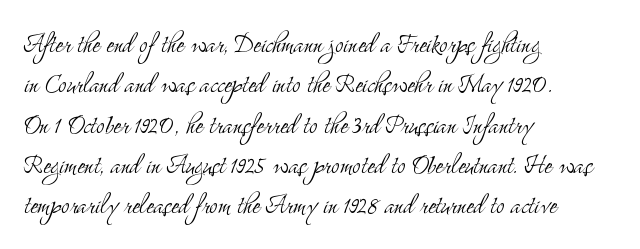
The image shows 32 px light, condensed serif type; set left-aligned, normal line spacing (1.26x), normal letter spacing, not underlined; medium stroke contrast and a small x-height.
